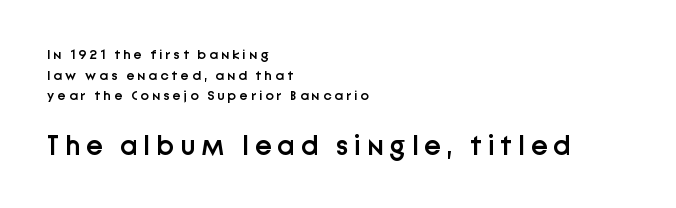
Q: Is the text bold? A: Semi-bold.
Q: Is the text italic (slanted)? A: No, it is upright.
Q: Is the typeface a serif or a sans-serif typeface? A: Sans-serif.
Q: Is the text underlined? A: No.
Q: How is the paragraph aligned? A: Left-aligned.
Q: Is the spacing between letters normal or unusually wide? A: Unusually wide.
Q: Is the spacing between lines tight, normal or loose? A: Normal.
Q: Which block of text is set in a larger size, the first (top) or the second (bottom)? A: The second (bottom) one.
Q: Width (condensed, normal, or wide)? A: Normal.
Q: Stroke contrast? A: Low.
Q: x-height? A: Medium.
Q: Monospaced? A: No.
